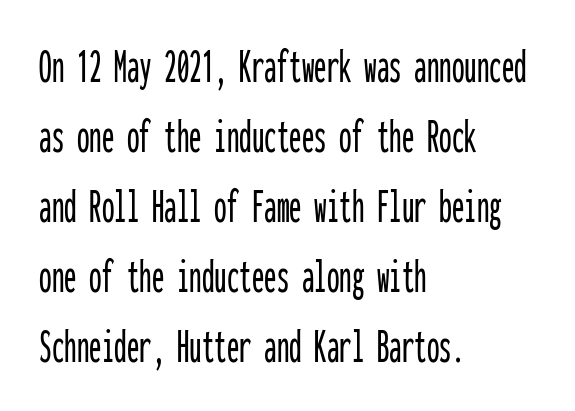
The image shows 50 px condensed sans-serif type, upright, monospaced; set left-aligned, normal line spacing (1.4x), normal letter spacing, not underlined; low stroke contrast and a medium x-height.
